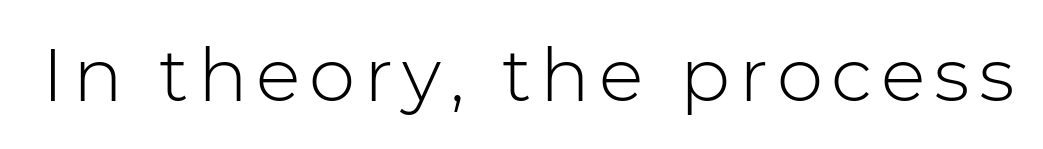
{"serif": "no", "italic": "no", "bold": "no", "weight": "light", "width": "normal", "stroke_contrast": "low", "x_height": "medium", "monospaced": "no", "underline": "no", "glyph_px": 74}
